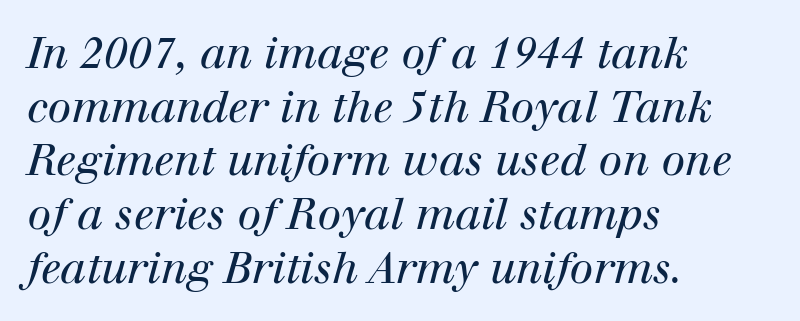
{"serif": "yes", "italic": "yes", "lean": "right", "slant_degrees": 12, "bold": "no", "weight": "regular", "width": "normal", "stroke_contrast": "high", "x_height": "medium", "monospaced": "no", "underline": "no", "align": "left", "line_spacing": "normal", "line_spacing_ratio": 1.25, "letter_spacing": "normal", "letter_spacing_em": 0.0, "glyph_px": 43}
